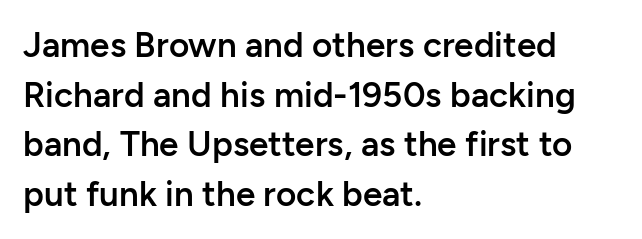
{"serif": "no", "italic": "no", "bold": "semi", "weight": "semibold", "width": "normal", "stroke_contrast": "low", "x_height": "medium", "monospaced": "no", "underline": "no", "align": "left", "line_spacing": "normal", "line_spacing_ratio": 1.42, "letter_spacing": "normal", "letter_spacing_em": 0.0, "glyph_px": 35}
